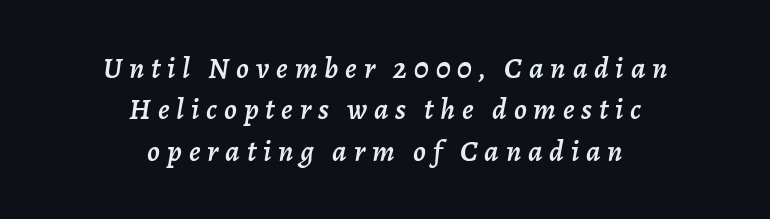
The image shows 30 px text type, italic (leaning right); set centered, normal line spacing (1.38x), unusually wide letter spacing (+0.23 em), not underlined; low stroke contrast and a medium x-height.
